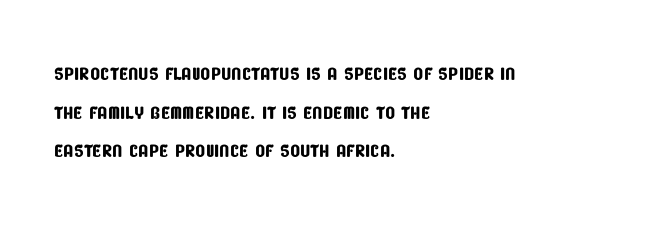
Q: Is the text underlined? A: No.
Q: How is the paragraph aligned? A: Left-aligned.
Q: Is the spacing between letters normal or unusually wide? A: Normal.
Q: Is the spacing between lines tight, normal or loose? A: Normal.
